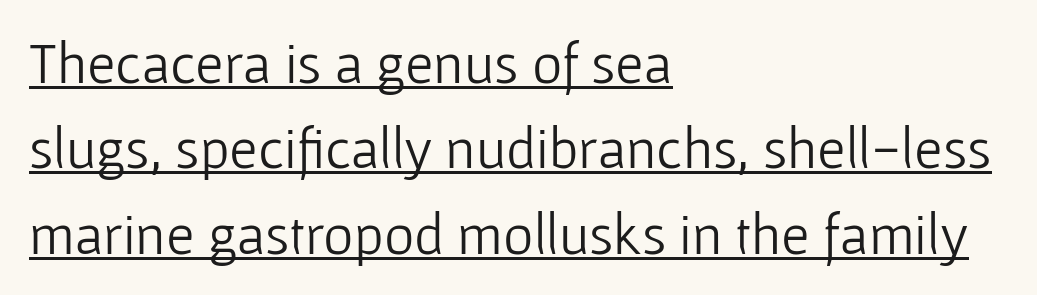
Q: Is the text bold? A: No.
Q: Is the text italic (slanted)? A: No, it is upright.
Q: Is the typeface a serif or a sans-serif typeface? A: Sans-serif.
Q: Is the text underlined? A: Yes.
Q: How is the paragraph aligned? A: Left-aligned.
Q: Is the spacing between letters normal or unusually wide? A: Normal.
Q: Is the spacing between lines tight, normal or loose? A: Normal.
Q: Width (condensed, normal, or wide)? A: Normal.
Q: Stroke contrast? A: Low.
Q: x-height? A: Medium.
Q: Monospaced? A: No.
